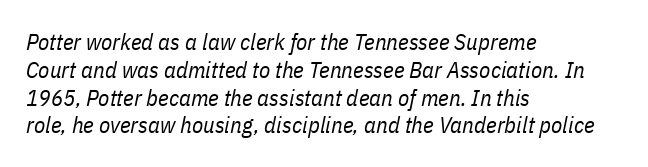
{"italic": "yes", "lean": "right", "slant_degrees": 11, "bold": "no", "underline": "no", "align": "left", "line_spacing_ratio": 1.21, "letter_spacing": "normal", "letter_spacing_em": 0.0, "glyph_px": 23}
